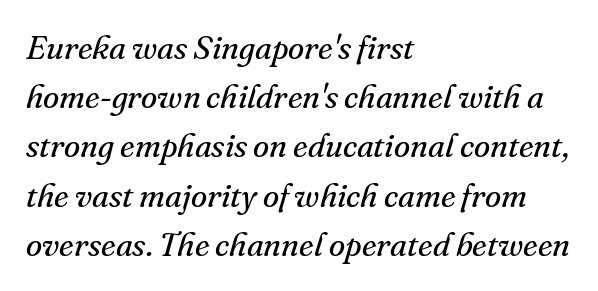
The image shows 33 px regular-weight serif type, italic (leaning right); set left-aligned, normal line spacing (1.49x), normal letter spacing, not underlined; medium stroke contrast and a small x-height.
